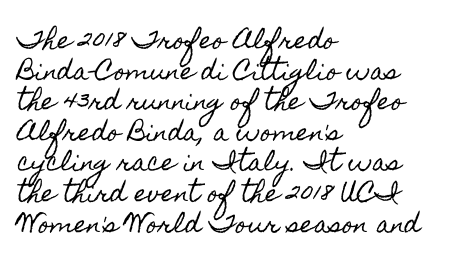
A typesetter would call this leading conventional body-copy spacing. Tracking value appears to be zero — textbook default spacing. Short and long lines alike share a common starting point at left. Decoration check: the copy has no underline.
